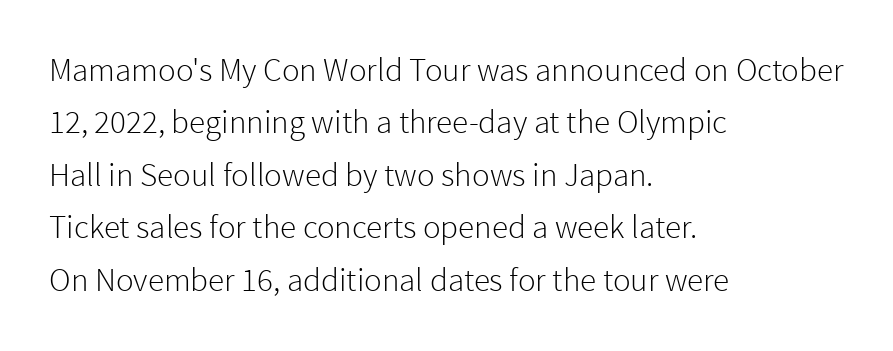
Vertical strokes here are truly vertical. Think standard paragraph weight, or any step lighter than that. The lines in this sample share a left origin and differ only in where they stop. The type family on display is of the sans-serif kind.
